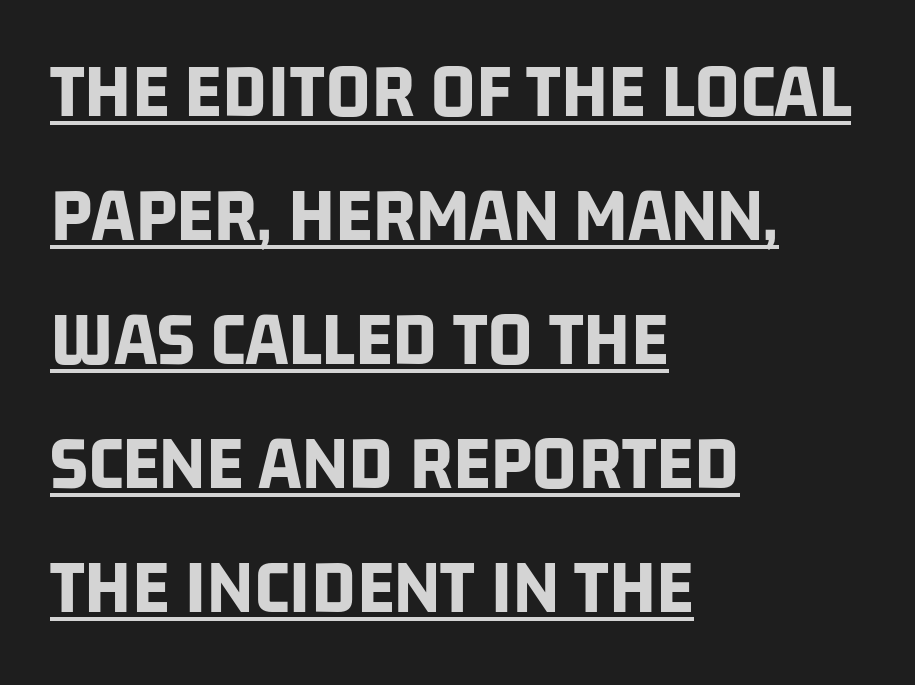
Q: Is the text bold? A: Yes.
Q: Is the typeface a serif or a sans-serif typeface? A: Sans-serif.
Q: Is the text underlined? A: Yes.
Q: How is the paragraph aligned? A: Left-aligned.
Q: Is the spacing between letters normal or unusually wide? A: Normal.
Q: Is the spacing between lines tight, normal or loose? A: Normal.
Q: Width (condensed, normal, or wide)? A: Condensed.
Q: Stroke contrast? A: Low.
Q: x-height? A: Large.
Q: Monospaced? A: No.
